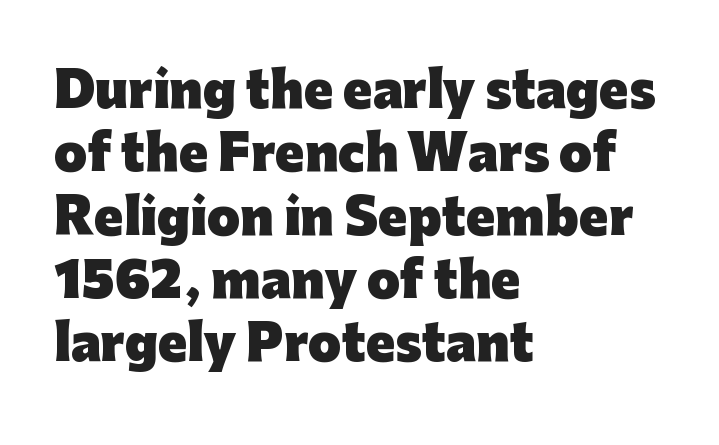
The image shows 48 px heavy sans-serif type, upright; set left-aligned, normal line spacing (1.32x), normal letter spacing, not underlined; low stroke contrast and a medium x-height.
